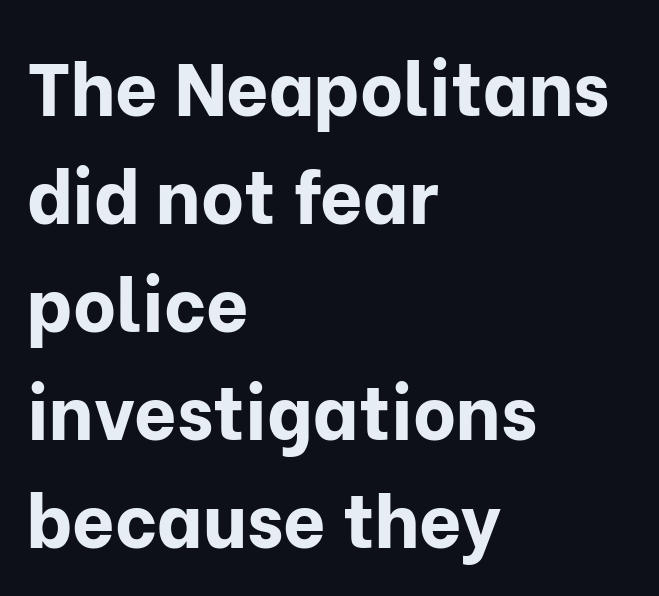
Q: Is the text bold? A: Yes.
Q: Is the text italic (slanted)? A: No, it is upright.
Q: Is the typeface a serif or a sans-serif typeface? A: Sans-serif.
Q: Is the text underlined? A: No.
Q: How is the paragraph aligned? A: Left-aligned.
Q: Is the spacing between letters normal or unusually wide? A: Normal.
Q: Is the spacing between lines tight, normal or loose? A: Normal.
Q: Width (condensed, normal, or wide)? A: Normal.
Q: Stroke contrast? A: Low.
Q: x-height? A: Medium.
Q: Monospaced? A: No.
